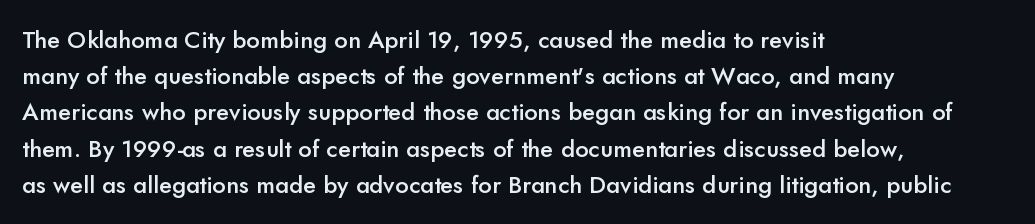
The image shows 24 px text type, upright; set left-aligned, normal line spacing (1.51x), normal letter spacing, not underlined.
